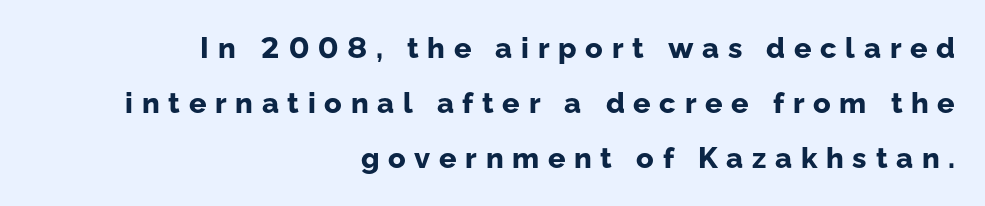
{"serif": "no", "italic": "no", "bold": "yes", "weight": "bold", "width": "normal", "stroke_contrast": "low", "x_height": "medium", "monospaced": "no", "underline": "no", "align": "right", "line_spacing": "loose", "line_spacing_ratio": 1.9, "letter_spacing": "wide", "letter_spacing_em": 0.3, "glyph_px": 29}
